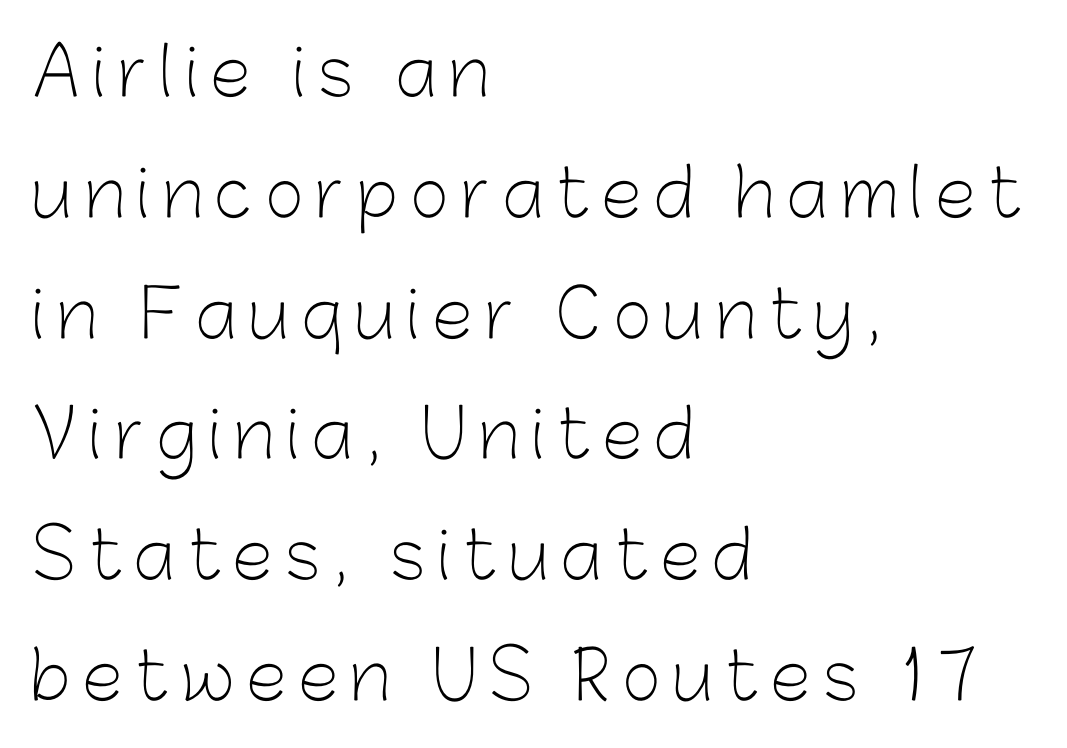
{"serif": "no", "italic": "no", "bold": "no", "weight": "light", "width": "normal", "stroke_contrast": "low", "x_height": "medium", "monospaced": "no", "underline": "no", "align": "left", "line_spacing_ratio": 1.83, "glyph_px": 66}
